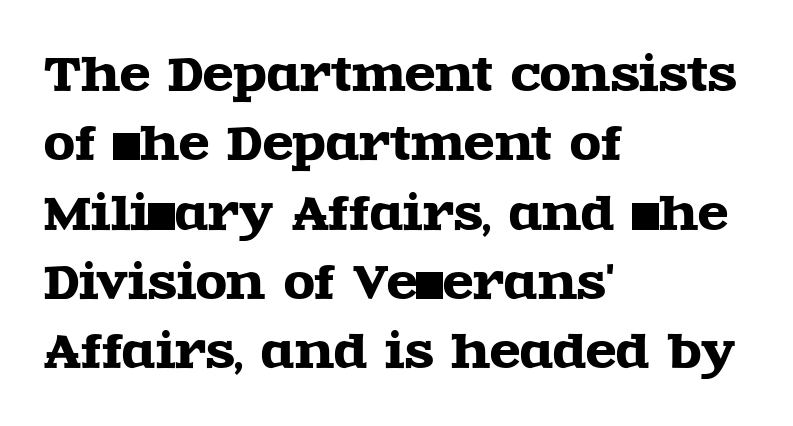
{"serif": "yes", "italic": "no", "width": "wide", "x_height": "large", "monospaced": "no", "underline": "no", "align": "left", "line_spacing": "normal", "line_spacing_ratio": 1.54, "letter_spacing": "normal", "letter_spacing_em": 0.0, "glyph_px": 45}
